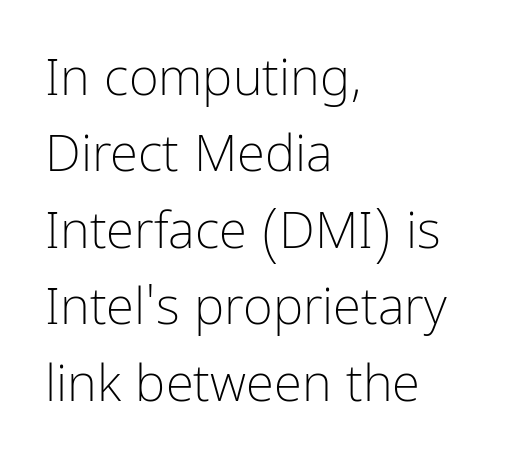
The image shows 51 px light, condensed sans-serif type, upright; set left-aligned, normal line spacing (1.5x), normal letter spacing, not underlined; low stroke contrast and a medium x-height.
